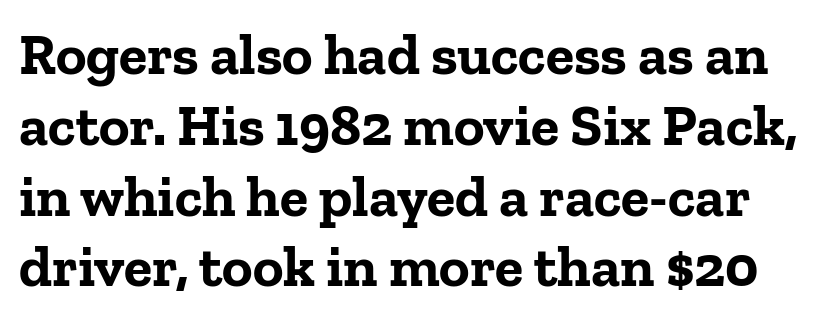
{"serif": "yes", "italic": "no", "bold": "yes", "weight": "bold", "width": "normal", "stroke_contrast": "low", "x_height": "medium", "monospaced": "no", "underline": "no", "line_spacing_ratio": 1.22, "letter_spacing": "normal", "letter_spacing_em": 0.0, "glyph_px": 58}
